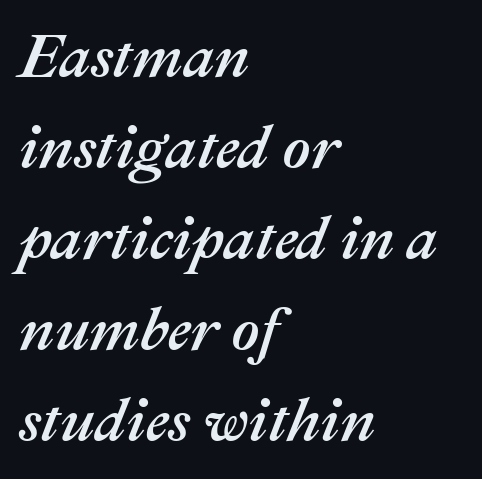
The image shows 61 px text type, italic (leaning right); set left-aligned, normal line spacing (1.49x), normal letter spacing, not underlined; medium stroke contrast and a medium x-height.
